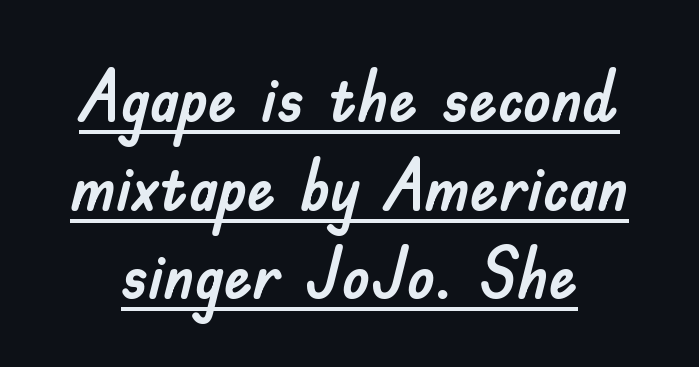
The specimen includes a rule beneath the text block's lines. The face used here is a sans, in the tradition of grotesques and geometrics. Letter spacing: default. The rows are spaced the way most documents space them. Proportional: the letters do not fall into vertical columns.
